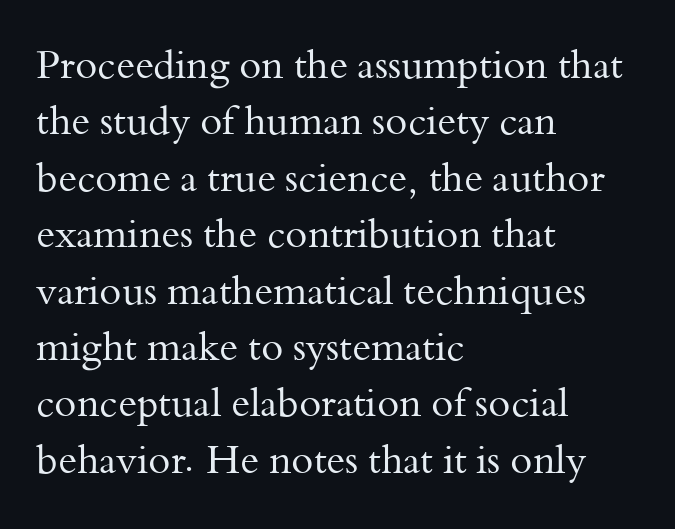
Heft: none added — not bold. Spacing verdict: proportional, widths tailored to each character. Letters rest on an invisible, unmarked baseline. A typesetter would call this zero additional tracking. Line spacing here is normal.
